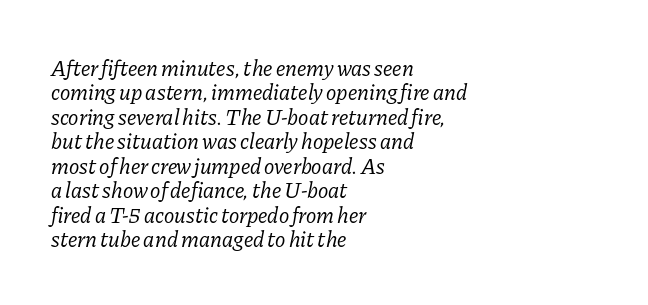
The image shows 22 px text type, italic (leaning right); set left-aligned, tight line spacing (1.11x), normal letter spacing, not underlined.
